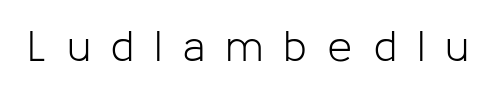
Descender tails drop into unmarked territory. Weight: regular or lighter. Stroke terminals: plain, sans-serif. The letters advance in unequal steps, a hallmark of proportional type. Substantial extra tracking has been applied to these lines. Quick note: not italic, upright.
